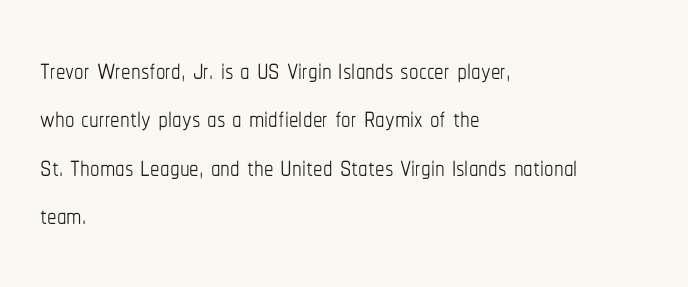
Think standard paragraph weight, or any step lighter than that. Designer's note — italics off, roman on. The lines in this sample share a left origin and differ only in where they stop. Descender tails drop into unmarked territory. You could call the tracking neutral — neither tight nor loose.
